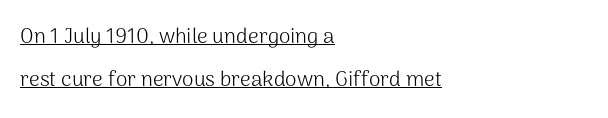
{"italic": "no", "bold": "no", "underline": "yes", "align": "left", "line_spacing": "loose", "line_spacing_ratio": 2.03, "letter_spacing": "normal", "letter_spacing_em": 0.0, "glyph_px": 21}
